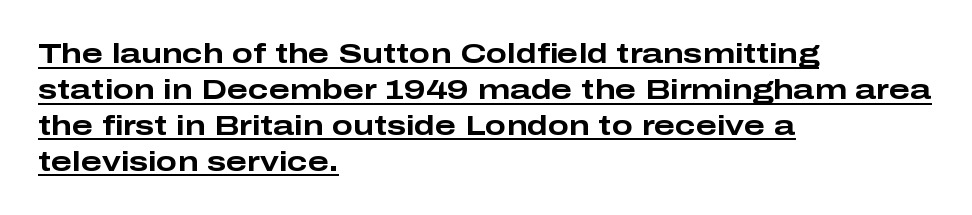
{"serif": "no", "italic": "no", "bold": "yes", "weight": "bold", "width": "wide", "stroke_contrast": "low", "x_height": "medium", "monospaced": "no", "underline": "yes", "align": "left", "line_spacing": "normal", "line_spacing_ratio": 1.28, "letter_spacing": "normal", "letter_spacing_em": 0.0, "glyph_px": 28}
